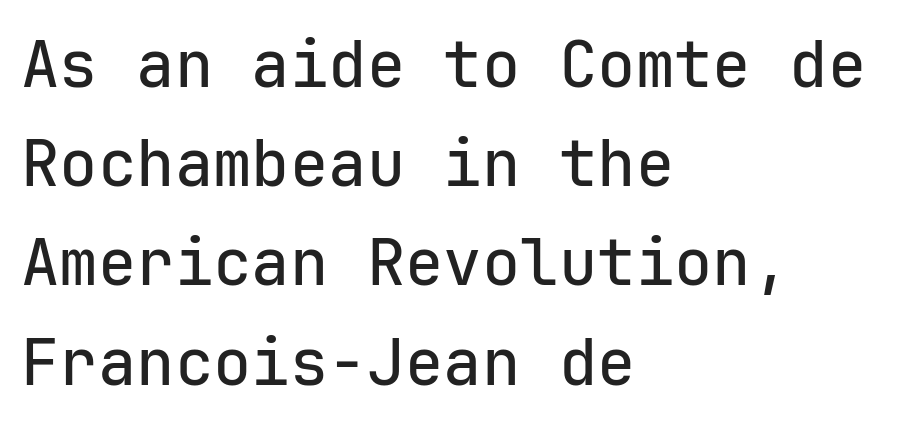
The image shows 64 px sans-serif type, upright, monospaced; set left-aligned, normal line spacing (1.55x), normal letter spacing, not underlined; low stroke contrast and a medium x-height.
